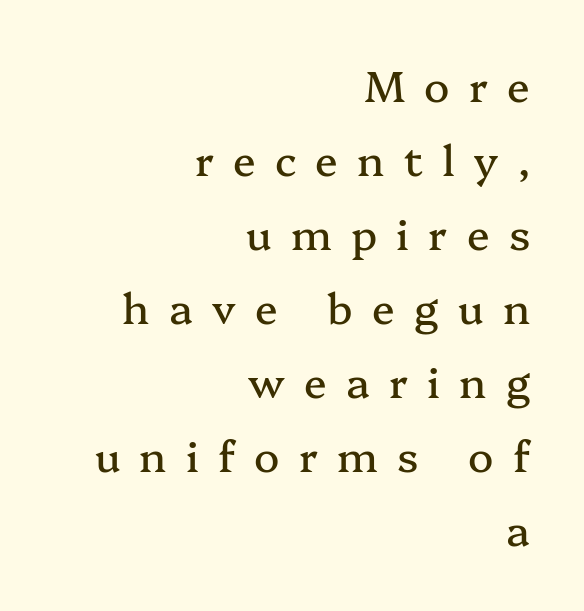
Q: Is the text italic (slanted)? A: No, it is upright.
Q: Is the typeface a serif or a sans-serif typeface? A: Serif.
Q: Is the text underlined? A: No.
Q: How is the paragraph aligned? A: Right-aligned.
Q: Is the spacing between letters normal or unusually wide? A: Unusually wide.
Q: Width (condensed, normal, or wide)? A: Normal.
Q: Stroke contrast? A: Medium.
Q: x-height? A: Medium.
Q: Monospaced? A: No.
